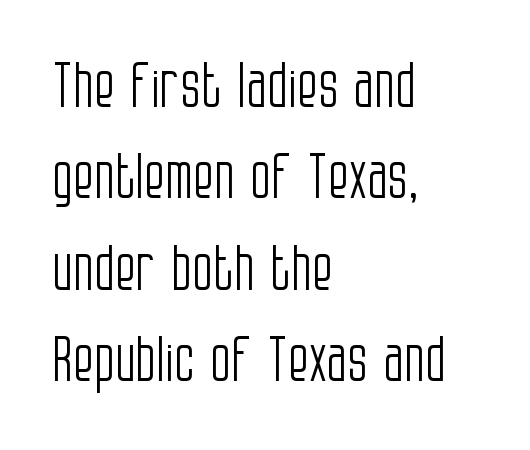
This rendering employs a face without finishing strokes, i.e., a sans-serif. Characters follow at the spacing the type designer built in. This rendering features lettering with no underline. Heaviness? Minimal to ordinary, like unemphasized prose. Is the block centered? No — it sits flush against the left margin. The face used here is proportionally spaced, like ordinary book or web type.
